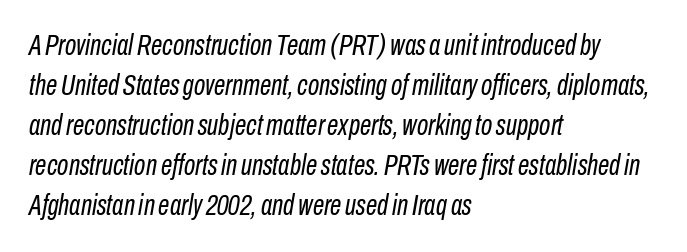
Q: Is the text bold? A: No.
Q: Is the text italic (slanted)? A: Yes, it leans right by about 10 degrees.
Q: Is the text underlined? A: No.
Q: How is the paragraph aligned? A: Left-aligned.
Q: Is the spacing between letters normal or unusually wide? A: Normal.
Q: Is the spacing between lines tight, normal or loose? A: Normal.
Q: Width (condensed, normal, or wide)? A: Condensed.
Q: Stroke contrast? A: Low.
Q: x-height? A: Medium.
Q: Monospaced? A: No.
